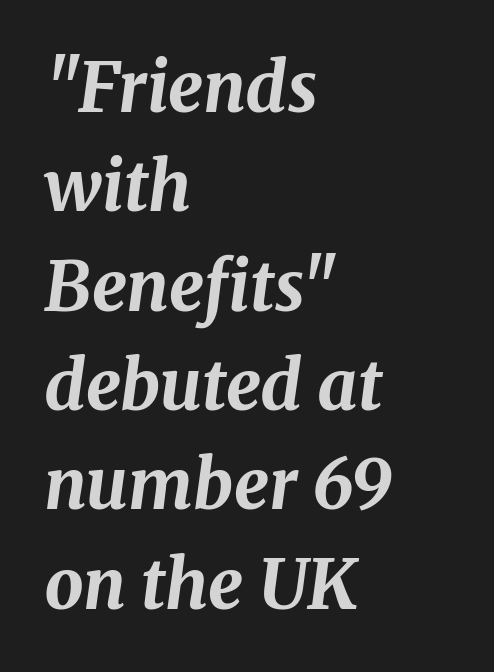
The image shows 69 px bold type, italic (leaning right); set left-aligned, normal line spacing (1.44x), normal letter spacing, not underlined; medium stroke contrast and a medium x-height.
